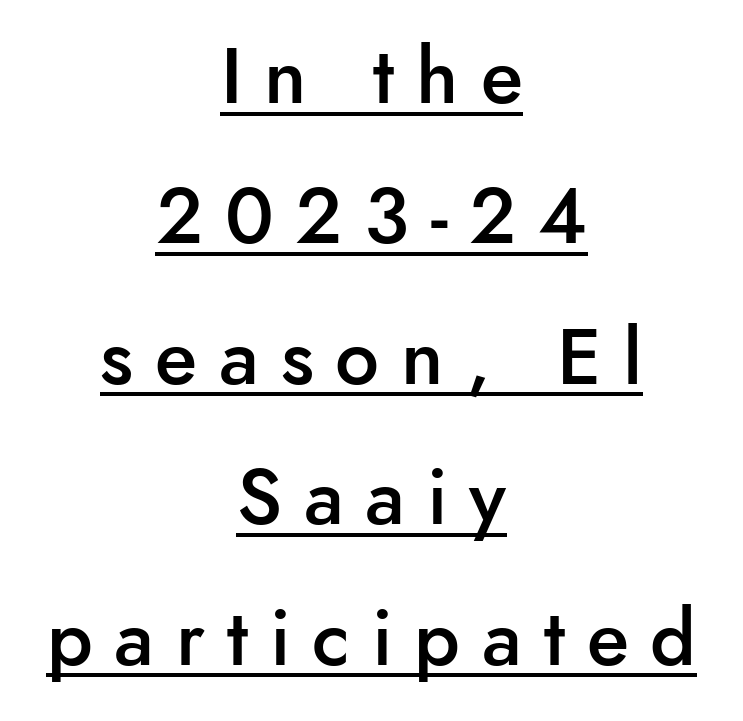
Unlike a traditional serif, this face leaves its strokes unadorned. The type is letterspaced generously, with wide tracking. The letters advance in unequal steps, a hallmark of proportional type. The sample has been set in demibold, a notch under bold. The lines in this sample share a center point and differ in where they start and stop.
